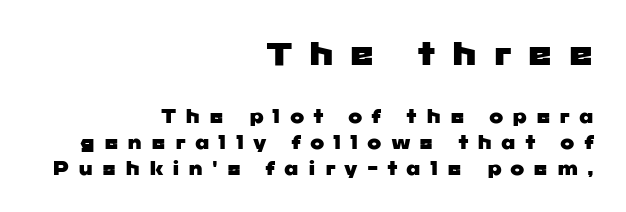
The image shows 33 px wide sans-serif type; set right-aligned, normal line spacing (1.37x), unusually wide letter spacing (+0.46 em), not underlined; the first (top) block is 1.74x larger; low stroke contrast and a medium x-height.
